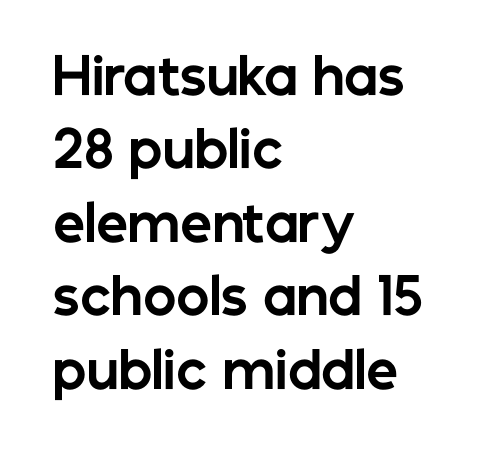
The image shows 50 px bold sans-serif type, upright; set left-aligned, normal line spacing (1.47x), normal letter spacing, not underlined; low stroke contrast and a medium x-height.
